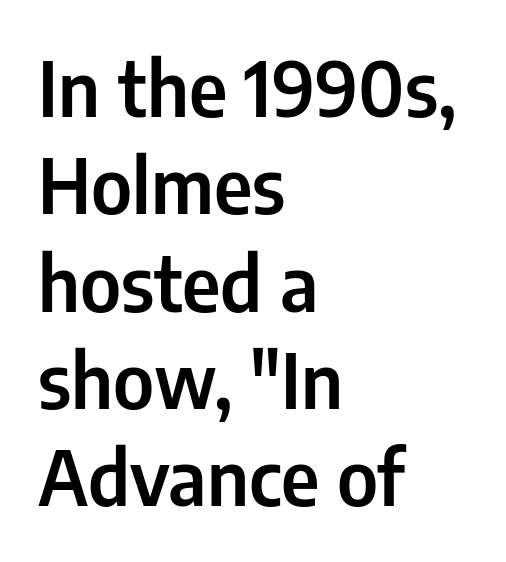
{"serif": "no", "italic": "no", "width": "condensed", "stroke_contrast": "low", "x_height": "medium", "monospaced": "no", "underline": "no", "align": "left", "line_spacing": "normal", "line_spacing_ratio": 1.28, "letter_spacing": "normal", "letter_spacing_em": 0.0, "glyph_px": 76}
